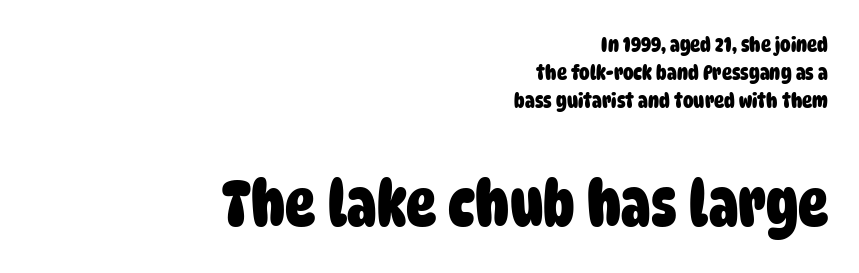
Q: Is the text bold? A: Yes.
Q: Is the typeface a serif or a sans-serif typeface? A: Sans-serif.
Q: Is the text underlined? A: No.
Q: How is the paragraph aligned? A: Right-aligned.
Q: Is the spacing between letters normal or unusually wide? A: Normal.
Q: Is the spacing between lines tight, normal or loose? A: Normal.
Q: Which block of text is set in a larger size, the first (top) or the second (bottom)? A: The second (bottom) one.
Q: Width (condensed, normal, or wide)? A: Condensed.
Q: Stroke contrast? A: Low.
Q: x-height? A: Large.
Q: Monospaced? A: No.
